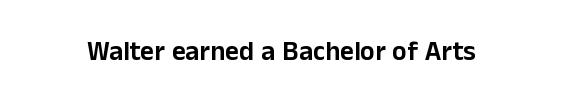
This rendering leaves character spacing at its baseline value. Has an underline been added? It has not. No italicization has been applied; the sample stays upright.
